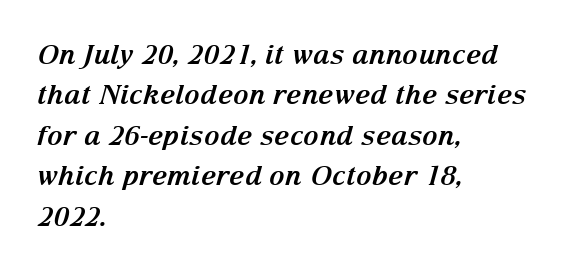
Is the letter spacing exaggerated? No — it looks like the ordinary default. Layout note: lines flush left. The foot of each line stays bare and open. The letters are slanted; this is an italic face. Summary of weight: heavy, a full bold. Students, observe: this is what conventionally led text looks like.
